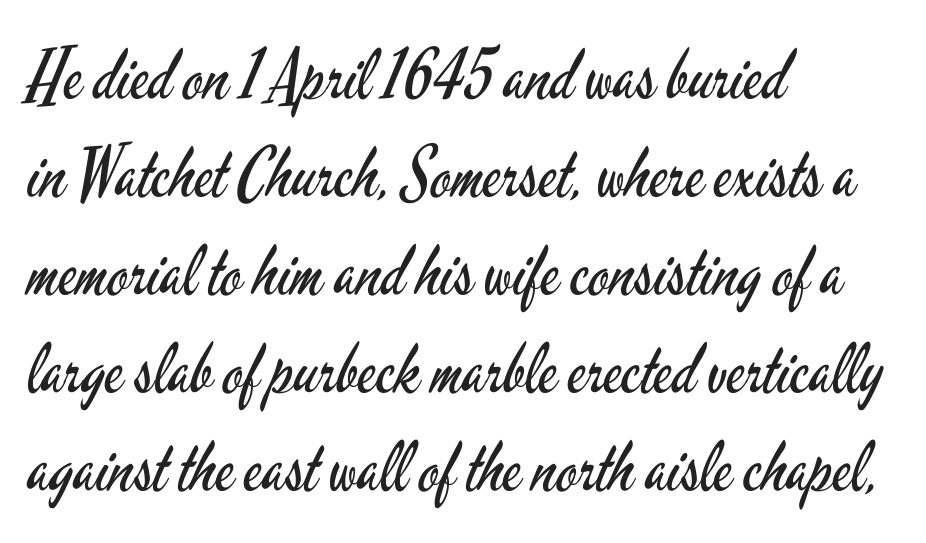
These lines are rendered in a variable-pitch font. Leftover space on each line is placed entirely after the last word. What kind of face is this? One without serifs — a sans. The font sits on the lighter half of the weight spectrum, regular included. Letter spacing: default.
